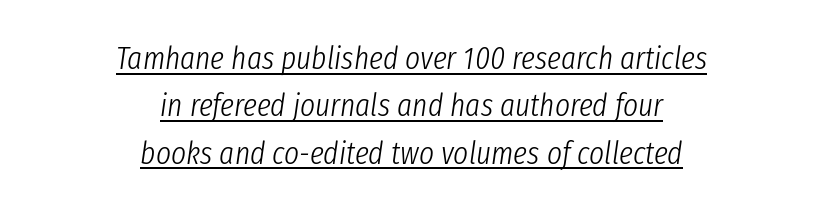
{"italic": "yes", "lean": "right", "slant_degrees": 8, "bold": "no", "weight": "light", "width": "condensed", "stroke_contrast": "low", "x_height": "medium", "monospaced": "no", "underline": "yes", "align": "center", "line_spacing": "normal", "line_spacing_ratio": 1.48, "letter_spacing": "normal", "letter_spacing_em": 0.0, "glyph_px": 32}
